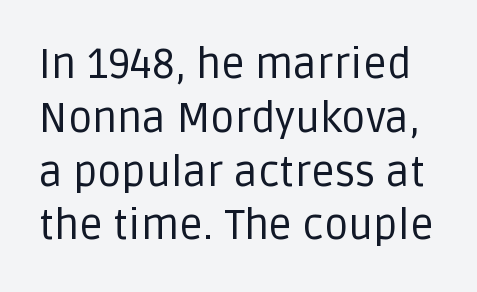
The space beneath each line is pristine and unruled. The rows are spaced the way most documents space them. There is no visible air inserted between adjacent glyphs. This sample uses an upright cut, with every glyph sitting square on the baseline. Grotesque or geometric, the face here clearly has no serifs.
